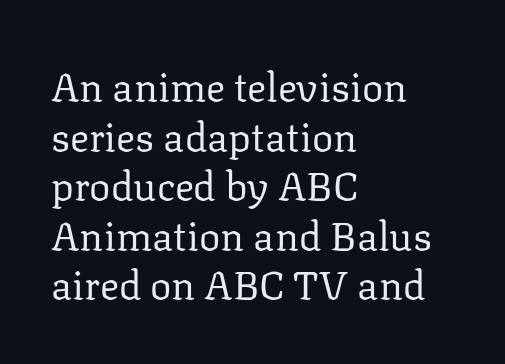
Examine the stroke ends and you'll spot serifs. Descender tails drop into unmarked territory. Layout note: lines flush left. Is there any slant? The stems are plumb. A typesetter would call this proportional, since set widths differ per character.
